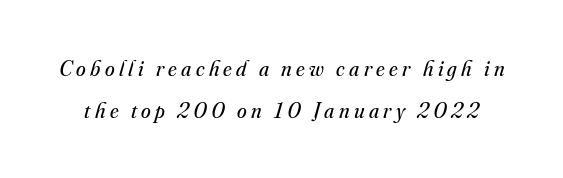
Q: Is the text bold? A: No.
Q: Is the text italic (slanted)? A: Yes, it leans right by about 16 degrees.
Q: Is the text underlined? A: No.
Q: Is the spacing between letters normal or unusually wide? A: Unusually wide.
Q: Is the spacing between lines tight, normal or loose? A: Loose.
